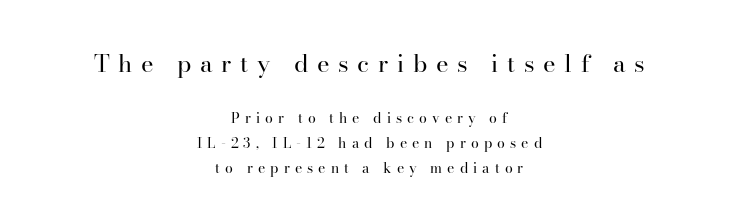
The image shows 24 px text type, upright; set centered, line spacing 1.78x, unusually wide letter spacing (+0.36 em), not underlined; the first (top) block is 1.71x larger.
